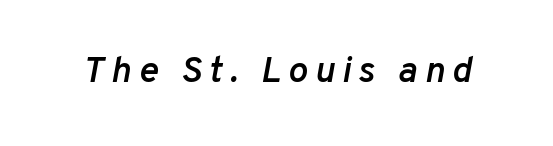
{"italic": "yes", "lean": "right", "slant_degrees": 10, "bold": "semi", "weight": "semibold", "width": "normal", "stroke_contrast": "low", "x_height": "medium", "monospaced": "no", "underline": "no", "glyph_px": 37}
